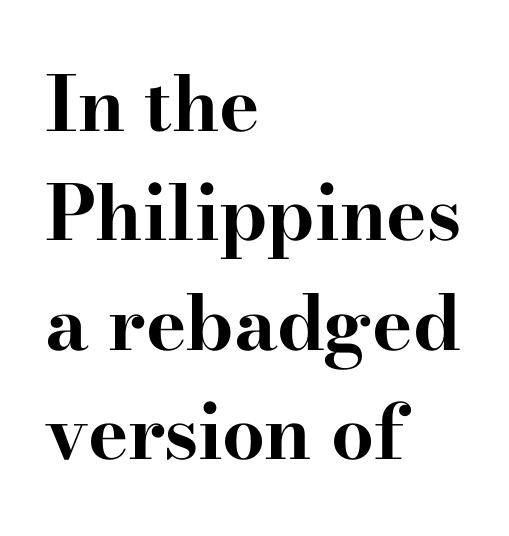
The image shows 76 px bold, wide serif type, upright; set left-aligned, normal line spacing (1.44x), normal letter spacing, not underlined; high stroke contrast and a small x-height.
